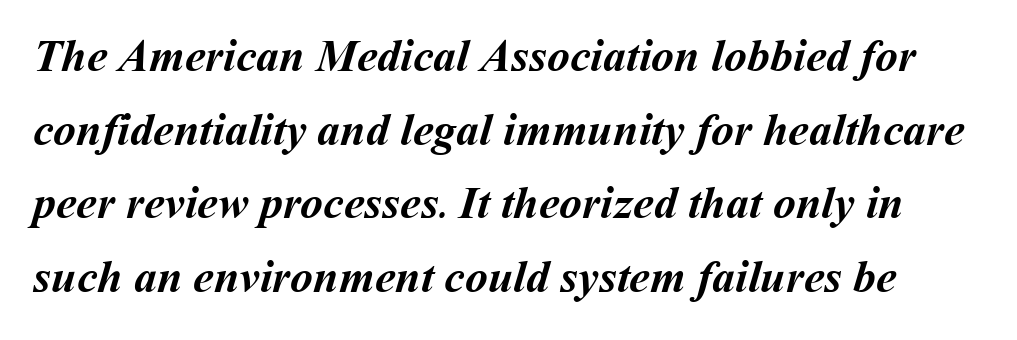
This rendering features lettering with no underline. Glyph-to-glyph distance matches everyday printed text. The passage shown is typed in a proportional face where columns would drift. What's the leading like? Ordinary, nothing unusual. What weight is shown? A full bold with thick strokes.
